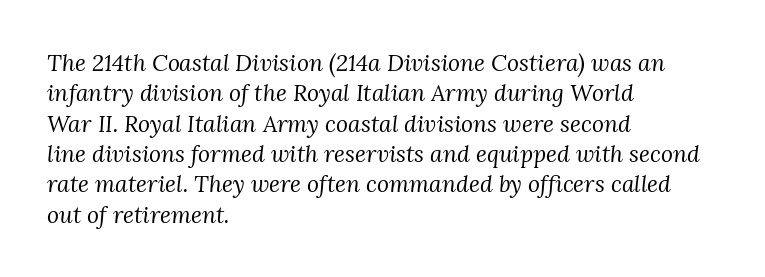
Unmarked baselines from the first word to the last. Caption: multi-line text, flush left, ragged right. Letters have the restrained weight of plain body copy at most. It's the slanting kind of type. The passage shown stacks its lines at a standard gap.
